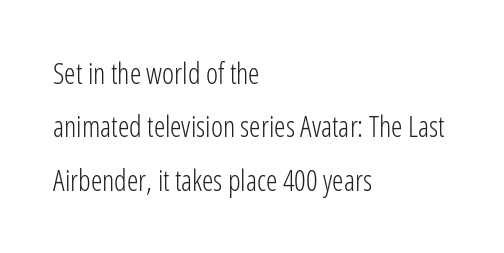
{"serif": "no", "italic": "no", "bold": "no", "weight": "light", "width": "condensed", "stroke_contrast": "low", "x_height": "medium", "monospaced": "no", "underline": "no", "align": "left", "line_spacing_ratio": 1.84, "letter_spacing": "normal", "letter_spacing_em": 0.0, "glyph_px": 29}
